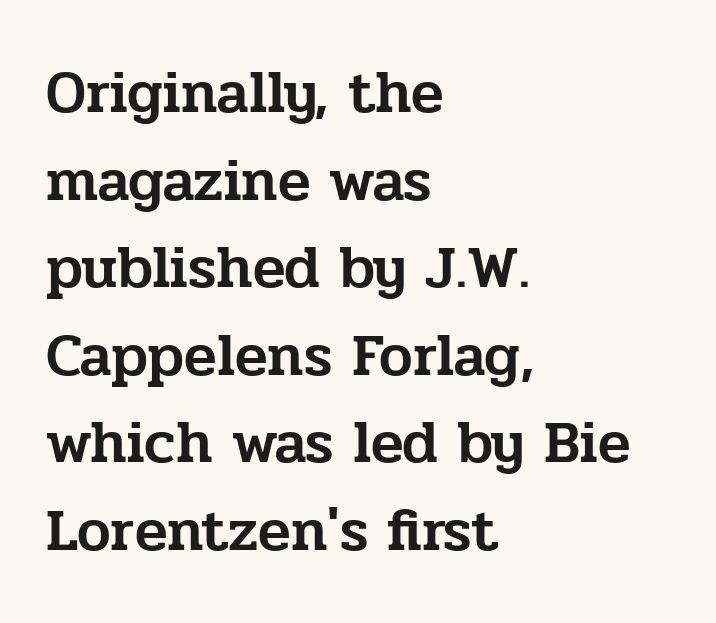
{"serif": "yes", "italic": "no", "width": "normal", "stroke_contrast": "low", "x_height": "medium", "monospaced": "no", "underline": "no", "align": "left", "line_spacing": "normal", "line_spacing_ratio": 1.46, "letter_spacing": "normal", "letter_spacing_em": 0.0, "glyph_px": 60}
